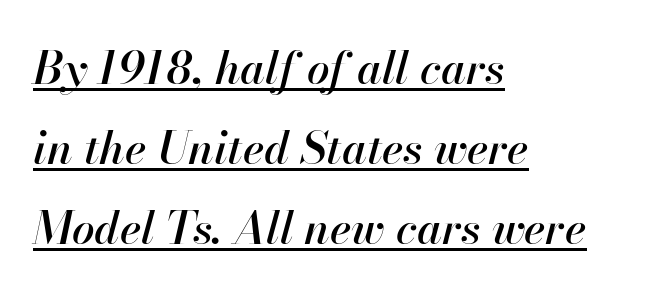
{"italic": "yes", "lean": "right", "slant_degrees": 13, "width": "normal", "stroke_contrast": "high", "x_height": "small", "monospaced": "no", "underline": "yes", "align": "left", "line_spacing_ratio": 1.78, "letter_spacing": "normal", "letter_spacing_em": 0.0, "glyph_px": 45}
